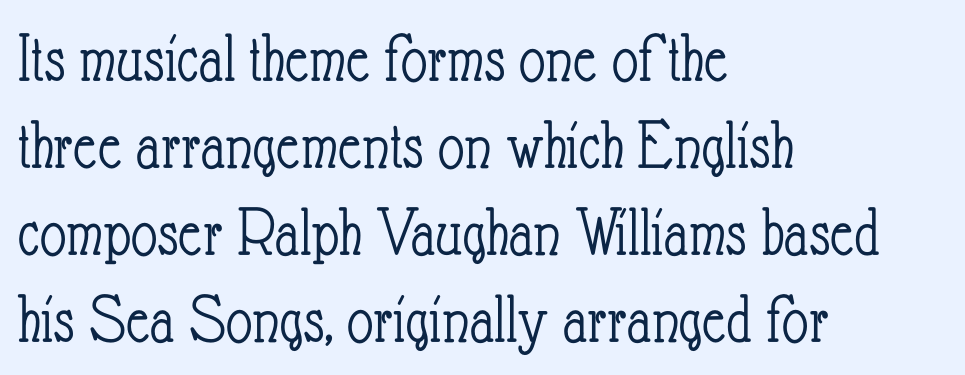
Note the varied advance widths — an 'i' is clearly narrower than an 'm'. Each stroke keeps to a modest, everyday thickness or less. Nobody touched the tracking dial on this one. The lines are quadded left. Beneath every word, the page is bare.
